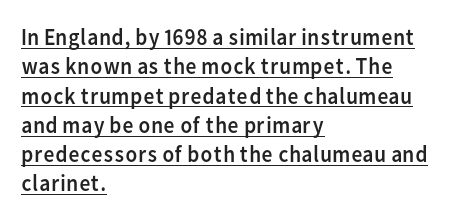
{"italic": "no", "bold": "no", "underline": "yes", "align": "left", "line_spacing_ratio": 1.22, "letter_spacing": "normal", "letter_spacing_em": 0.0, "glyph_px": 24}
